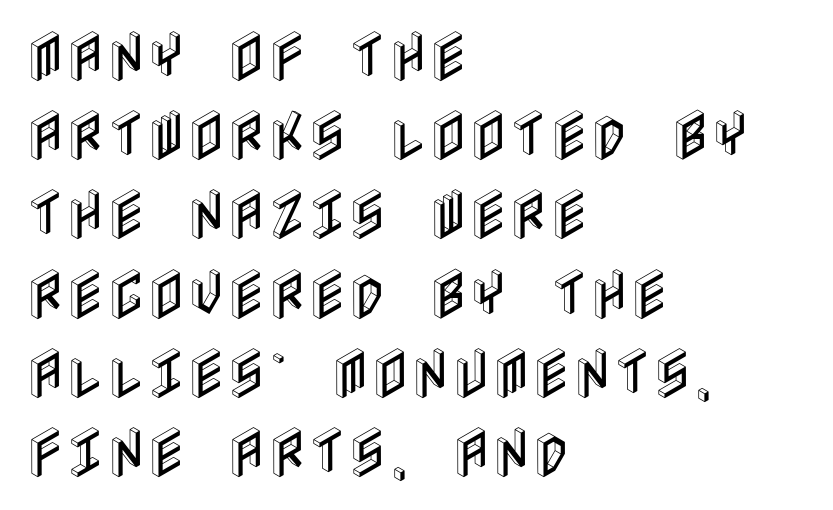
Clear beneath every line of the passage. Ascenders rise straight up at ninety degrees. A student would call this left alignment; a typographer would say flush left, rag right. The letters sit at their default tracking, neither squeezed nor spread.
